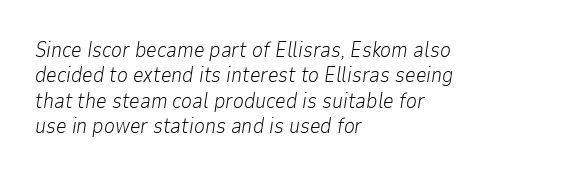
{"italic": "yes", "lean": "right", "slant_degrees": 9, "bold": "no", "underline": "no", "align": "left", "line_spacing_ratio": 1.21, "letter_spacing": "normal", "letter_spacing_em": 0.0, "glyph_px": 21}
